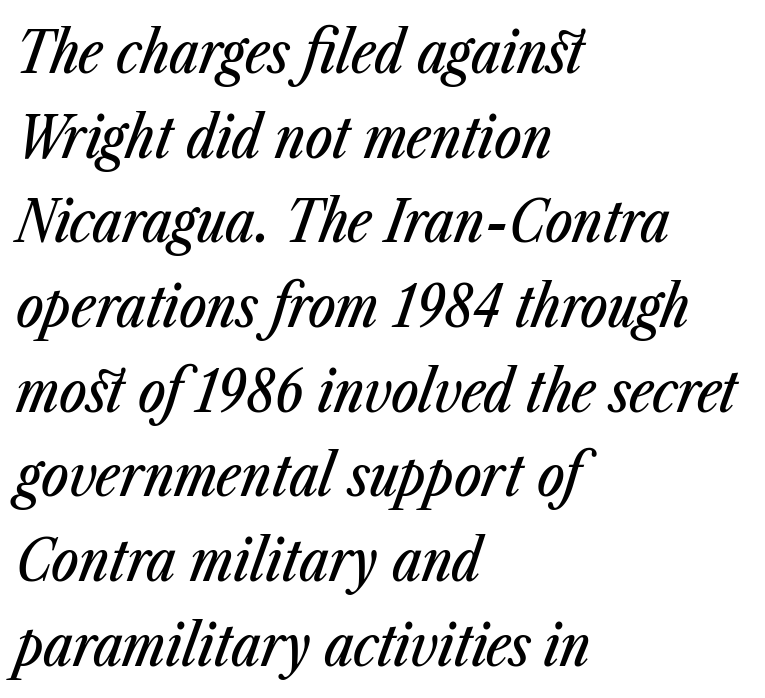
Q: Is the text italic (slanted)? A: Yes, it leans right by about 23 degrees.
Q: Is the text underlined? A: No.
Q: How is the paragraph aligned? A: Left-aligned.
Q: Is the spacing between letters normal or unusually wide? A: Normal.
Q: Is the spacing between lines tight, normal or loose? A: Normal.
Q: Width (condensed, normal, or wide)? A: Condensed.
Q: Stroke contrast? A: Low.
Q: x-height? A: Medium.
Q: Monospaced? A: No.
